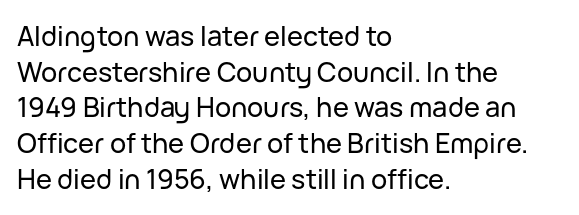
Q: Is the text italic (slanted)? A: No, it is upright.
Q: Is the text underlined? A: No.
Q: How is the paragraph aligned? A: Left-aligned.
Q: Is the spacing between letters normal or unusually wide? A: Normal.
Q: Is the spacing between lines tight, normal or loose? A: Normal.
